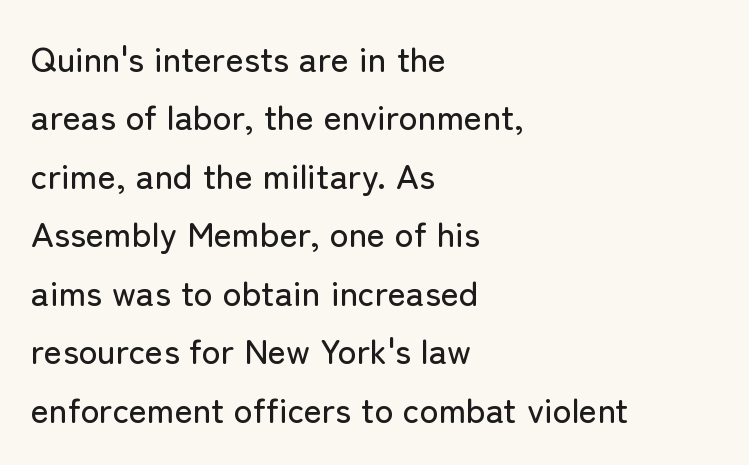
{"serif": "no", "italic": "no", "width": "normal", "stroke_contrast": "low", "x_height": "medium", "monospaced": "no", "underline": "no", "align": "left", "line_spacing": "normal", "line_spacing_ratio": 1.67, "letter_spacing": "normal", "letter_spacing_em": 0.0, "glyph_px": 35}
